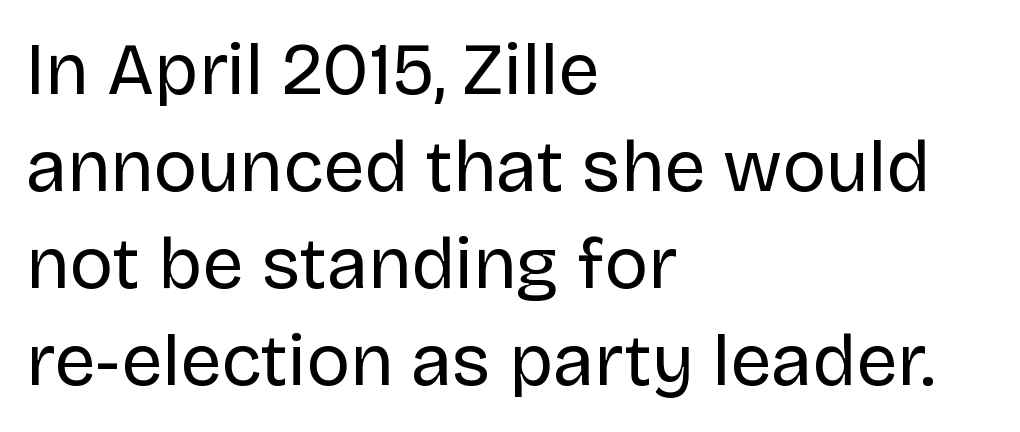
{"serif": "no", "italic": "no", "bold": "no", "weight": "regular", "width": "normal", "stroke_contrast": "low", "x_height": "large", "monospaced": "no", "underline": "no", "align": "left", "line_spacing": "normal", "line_spacing_ratio": 1.33, "letter_spacing": "normal", "letter_spacing_em": 0.0, "glyph_px": 73}
